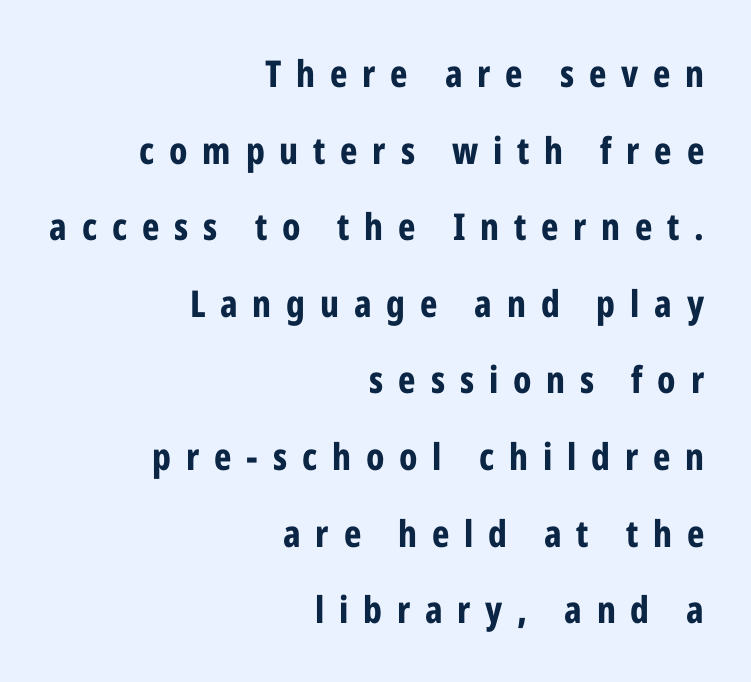
{"serif": "no", "italic": "no", "bold": "yes", "weight": "bold", "width": "condensed", "stroke_contrast": "low", "x_height": "medium", "monospaced": "no", "underline": "no", "align": "right", "line_spacing": "loose", "line_spacing_ratio": 2.07, "letter_spacing": "wide", "letter_spacing_em": 0.4, "glyph_px": 37}
